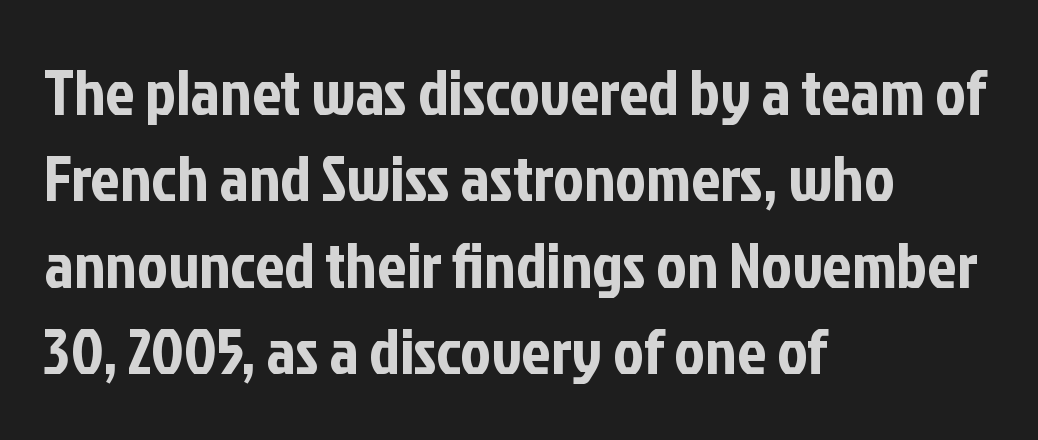
{"serif": "no", "italic": "no", "width": "condensed", "stroke_contrast": "low", "x_height": "medium", "monospaced": "no", "underline": "no", "align": "left", "line_spacing": "normal", "line_spacing_ratio": 1.33, "letter_spacing": "normal", "letter_spacing_em": 0.0, "glyph_px": 65}
